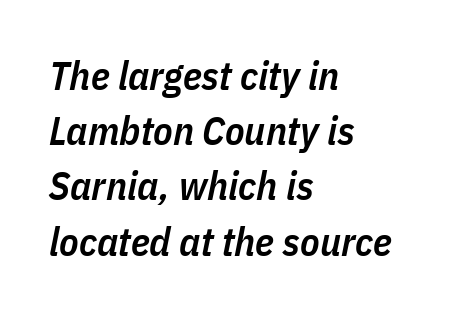
Q: Is the text bold? A: Semi-bold.
Q: Is the text italic (slanted)? A: Yes, it leans right by about 11 degrees.
Q: Is the text underlined? A: No.
Q: How is the paragraph aligned? A: Left-aligned.
Q: Is the spacing between letters normal or unusually wide? A: Normal.
Q: Is the spacing between lines tight, normal or loose? A: Normal.
Q: Width (condensed, normal, or wide)? A: Condensed.
Q: Stroke contrast? A: Low.
Q: x-height? A: Medium.
Q: Monospaced? A: No.
